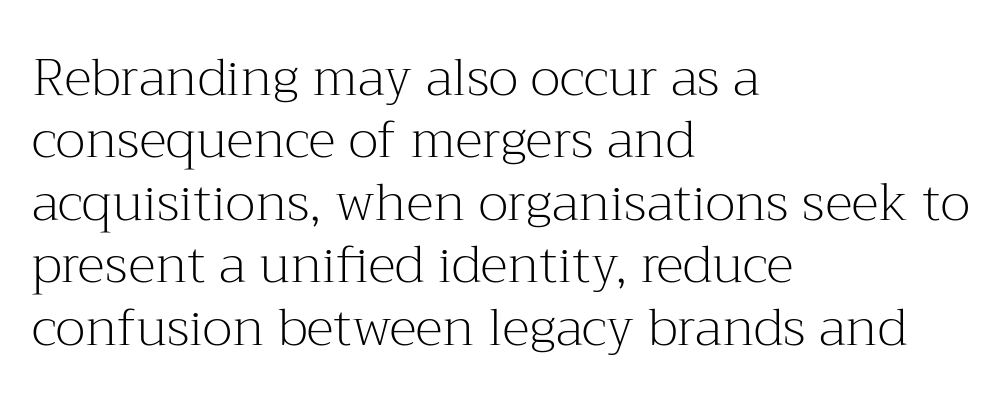
The image shows 52 px light serif type, upright; set left-aligned, line spacing 1.2x, normal letter spacing, not underlined; medium stroke contrast and a medium x-height.
